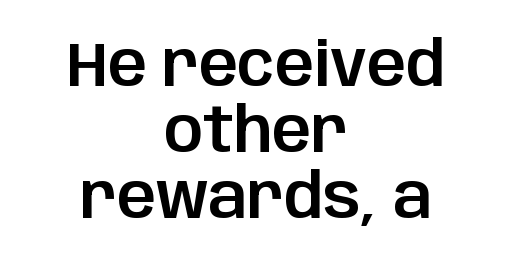
Q: Is the text italic (slanted)? A: No, it is upright.
Q: Is the typeface a serif or a sans-serif typeface? A: Sans-serif.
Q: Is the text underlined? A: No.
Q: How is the paragraph aligned? A: Centered.
Q: Is the spacing between letters normal or unusually wide? A: Normal.
Q: Is the spacing between lines tight, normal or loose? A: Tight.
Q: Width (condensed, normal, or wide)? A: Normal.
Q: Stroke contrast? A: Low.
Q: x-height? A: Large.
Q: Monospaced? A: No.
